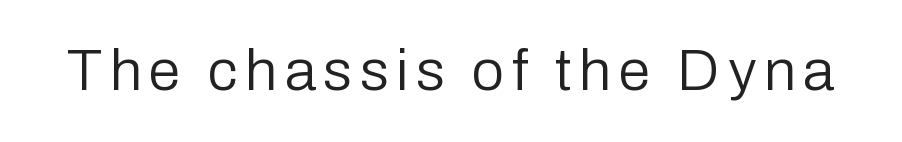
Character widths vary here, with narrow letters taking less room than wide ones. The weight tops out at a normal text grade. Serif or sans? Sans — the stroke terminals are bare. Any mark beneath the type? The region is blank. If you drew a line through each stem, it would be perfectly vertical.
